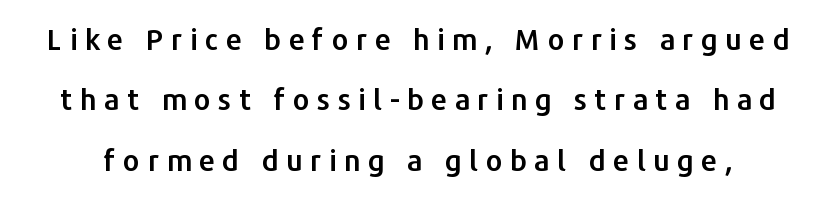
The image shows 29 px sans-serif type, upright; set loose line spacing (2.08x), unusually wide letter spacing (+0.25 em), not underlined; low stroke contrast and a medium x-height.
